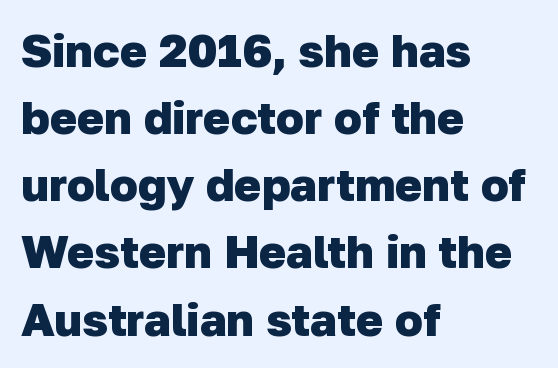
{"serif": "no", "bold": "yes", "weight": "heavy", "width": "normal", "stroke_contrast": "low", "x_height": "medium", "monospaced": "no", "underline": "no", "align": "left", "line_spacing": "normal", "line_spacing_ratio": 1.46, "letter_spacing": "normal", "letter_spacing_em": 0.0, "glyph_px": 46}
